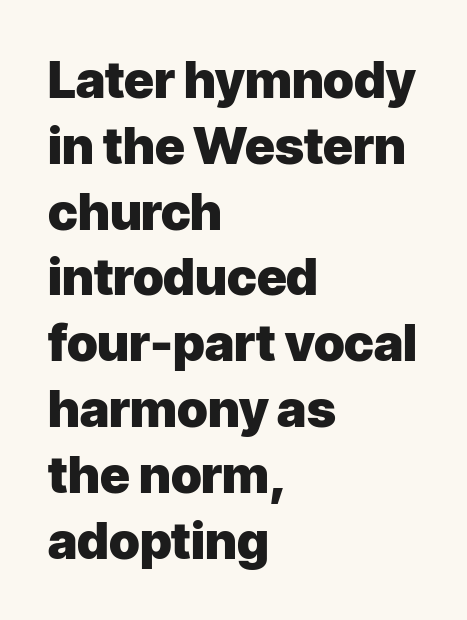
You could not count columns in this text — the font is proportionally spaced. These lines are set flush left with a ragged right edge. Quick note: underline off. Letterform terminals end flat and unadorned throughout the passage. Honestly, the letter spacing is just normal — you wouldn't notice it.
